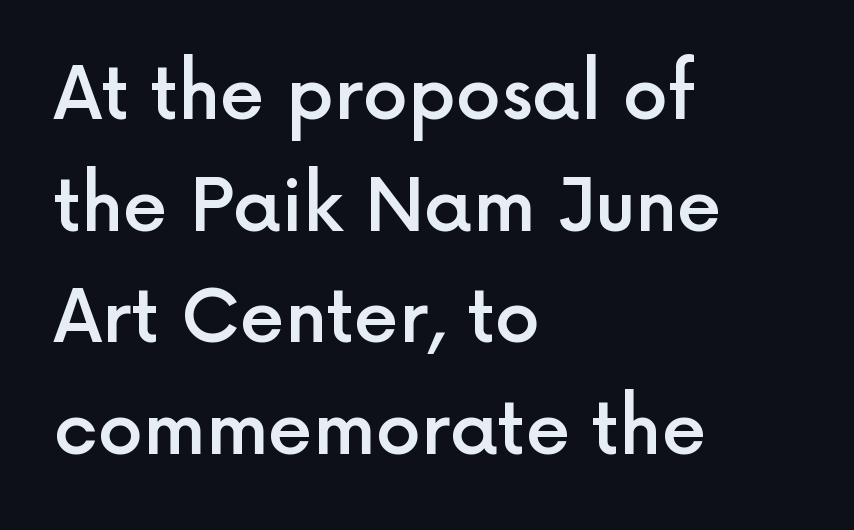
Q: Is the text bold? A: Semi-bold.
Q: Is the text italic (slanted)? A: No, it is upright.
Q: Is the typeface a serif or a sans-serif typeface? A: Sans-serif.
Q: Is the text underlined? A: No.
Q: How is the paragraph aligned? A: Left-aligned.
Q: Is the spacing between letters normal or unusually wide? A: Normal.
Q: Is the spacing between lines tight, normal or loose? A: Normal.
Q: Width (condensed, normal, or wide)? A: Normal.
Q: x-height? A: Medium.
Q: Monospaced? A: No.
